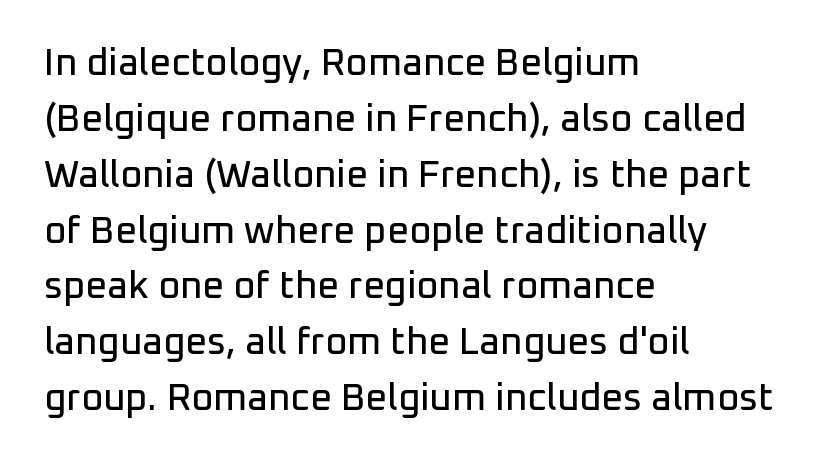
Q: Is the text italic (slanted)? A: No, it is upright.
Q: Is the typeface a serif or a sans-serif typeface? A: Sans-serif.
Q: Is the text underlined? A: No.
Q: How is the paragraph aligned? A: Left-aligned.
Q: Is the spacing between letters normal or unusually wide? A: Normal.
Q: Is the spacing between lines tight, normal or loose? A: Normal.
Q: Width (condensed, normal, or wide)? A: Normal.
Q: Stroke contrast? A: Low.
Q: x-height? A: Medium.
Q: Monospaced? A: No.
